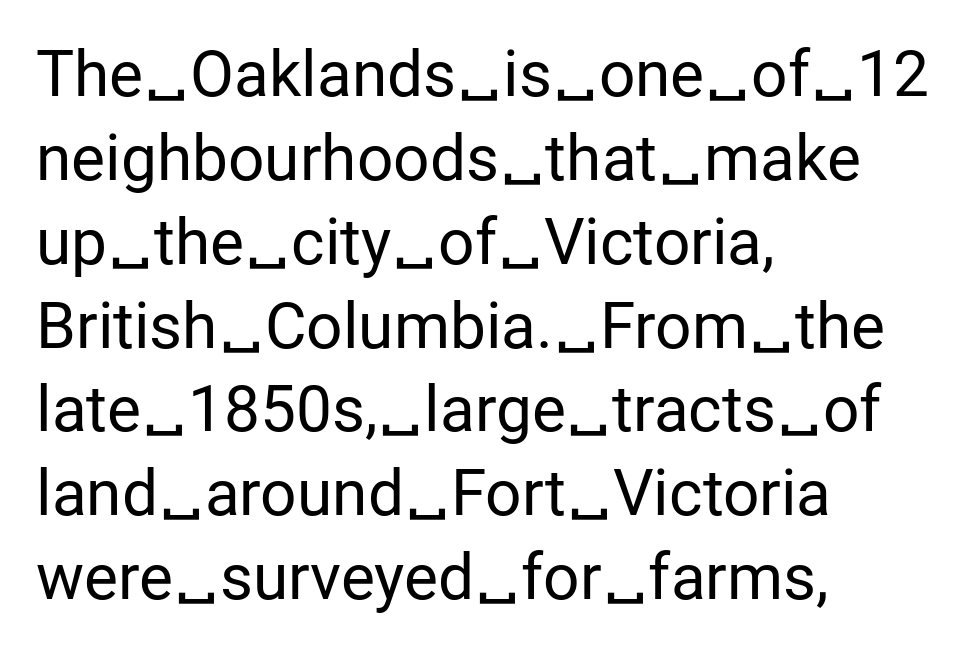
The image shows 64 px regular-weight sans-serif type, upright; set left-aligned, normal line spacing (1.31x), normal letter spacing, not underlined; low stroke contrast and a medium x-height.
